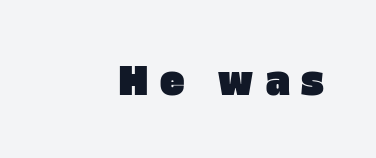
The passage shown is typed in a proportional face where columns would drift. The strip under each line holds only bare page. This is sans-serif lettering, the kind often seen on screens and signage. This rendering widens character spacing well past its baseline value.
